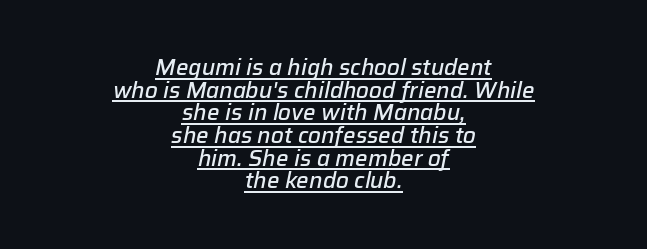
{"italic": "yes", "lean": "right", "slant_degrees": 12, "bold": "semi", "underline": "yes", "align": "center", "line_spacing": "tight", "line_spacing_ratio": 1.03, "letter_spacing": "normal", "letter_spacing_em": 0.0, "glyph_px": 22}
